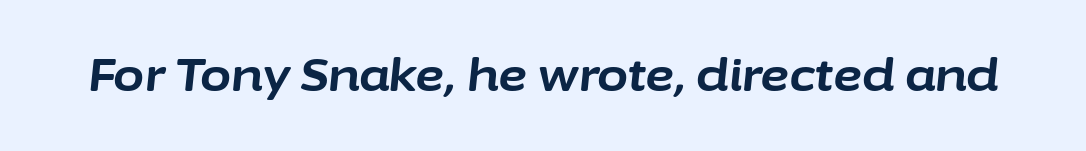
Q: Is the text bold? A: Yes.
Q: Is the text italic (slanted)? A: Yes, it leans right by about 6 degrees.
Q: Is the text underlined? A: No.
Q: Is the spacing between letters normal or unusually wide? A: Normal.
Q: Width (condensed, normal, or wide)? A: Normal.
Q: Stroke contrast? A: Low.
Q: x-height? A: Medium.
Q: Monospaced? A: No.
